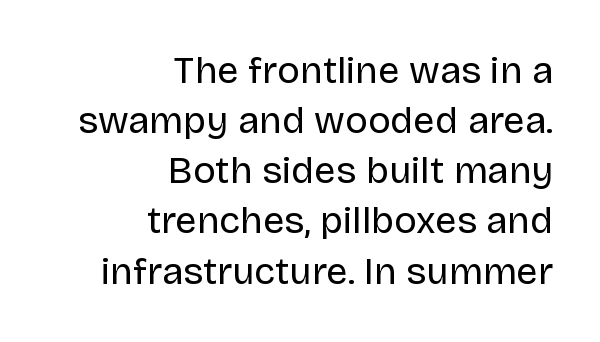
Q: Is the text bold? A: No.
Q: Is the text italic (slanted)? A: No, it is upright.
Q: Is the typeface a serif or a sans-serif typeface? A: Sans-serif.
Q: Is the text underlined? A: No.
Q: How is the paragraph aligned? A: Right-aligned.
Q: Is the spacing between letters normal or unusually wide? A: Normal.
Q: Is the spacing between lines tight, normal or loose? A: Normal.
Q: Width (condensed, normal, or wide)? A: Normal.
Q: Stroke contrast? A: Low.
Q: x-height? A: Large.
Q: Monospaced? A: No.
